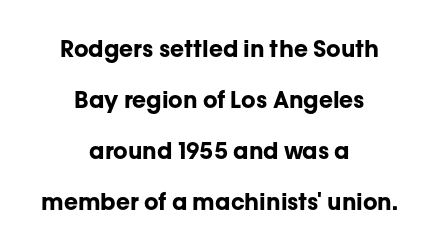
The image shows 23 px bold type, upright; set centered, loose line spacing (2.22x), normal letter spacing, not underlined.
